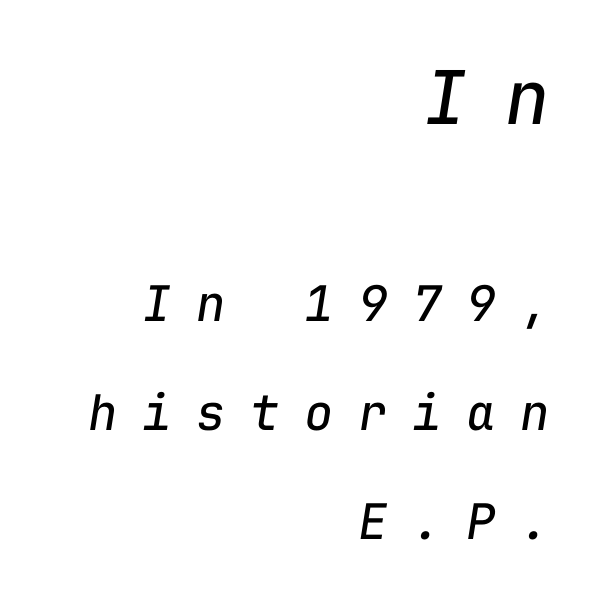
The image shows 74 px regular-weight type, italic (leaning right), monospaced; set right-aligned, loose line spacing (2.22x), unusually wide letter spacing (+0.5 em), not underlined; the first (top) block is 1.51x larger; low stroke contrast and a medium x-height.
